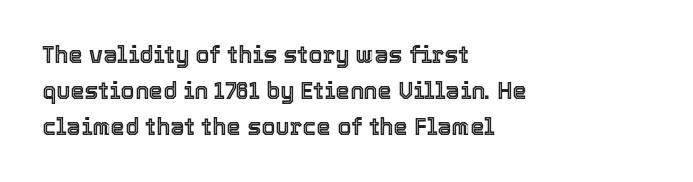
The passage shown has conventional tracking throughout. The axis of the letterforms is exactly vertical. In CSS terms this would be text-align: left. The area under the type is left untouched.
